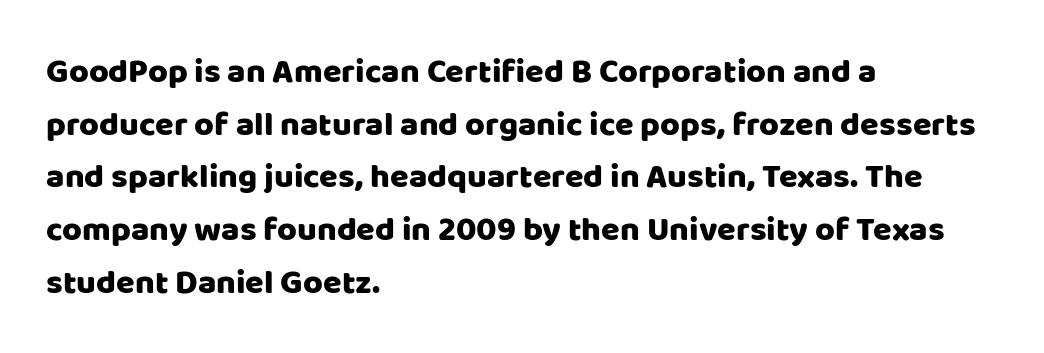
{"serif": "no", "italic": "no", "width": "normal", "stroke_contrast": "low", "x_height": "large", "monospaced": "no", "underline": "no", "align": "left", "line_spacing": "normal", "line_spacing_ratio": 1.55, "letter_spacing": "normal", "letter_spacing_em": 0.0, "glyph_px": 34}
